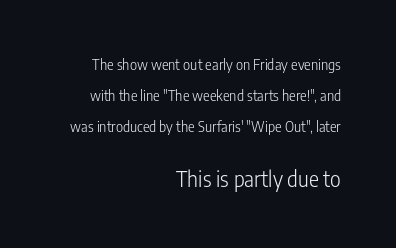
{"italic": "no", "bold": "no", "underline": "no", "align": "right", "line_spacing": "loose", "line_spacing_ratio": 2.23, "letter_spacing": "normal", "letter_spacing_em": 0.0, "larger_block": "second", "size_ratio": 1.5, "glyph_px": 21}
